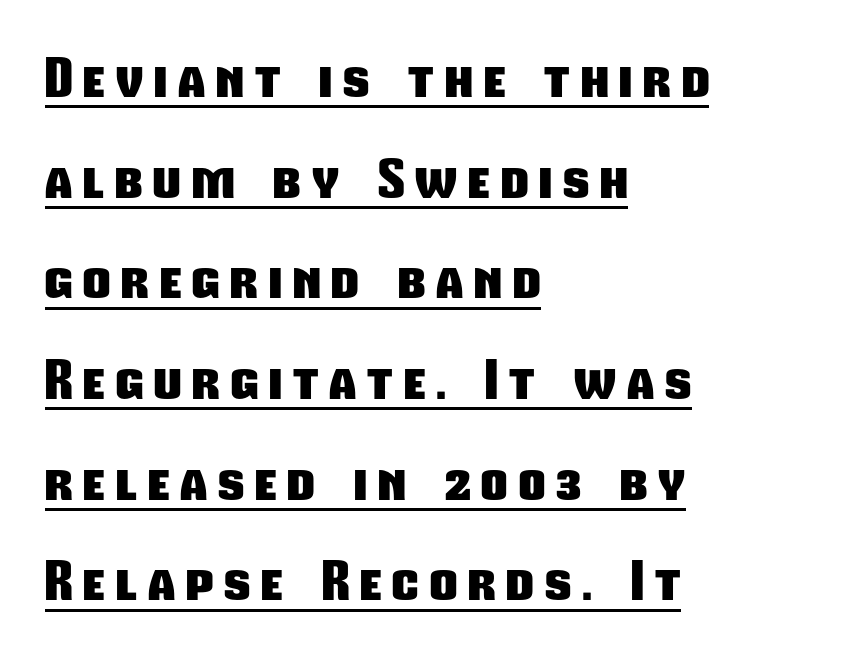
A typesetter would call this proportional, since set widths differ per character. The string is rendered with underlining switched on. Characters follow at a spacing far wider than the type designer built in. The setting favours the left margin, as ordinary paragraphs usually do. The designer went with a sans here, leaving each stem footless. Reading down the column, the eye jumps a long way to each next line.
